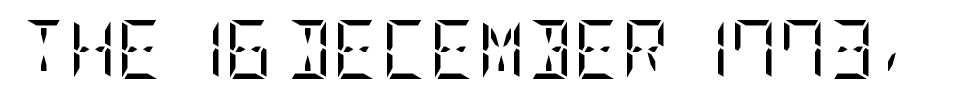
Check where the strokes stop: tiny serifs finish them off. How are the letters spaced? Ordinarily, with no added tracking. On a weight scale, this lands at 450 or below. Italic: no, the glyphs are upright roman. Check the space under the baseline: it is left empty.
